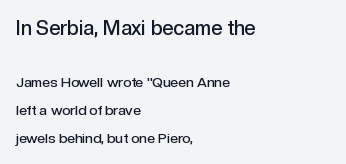
The image shows 20 px text type, upright; set left-aligned, loose line spacing (2.03x), normal letter spacing, not underlined; the first (top) block is 1.43x larger.
